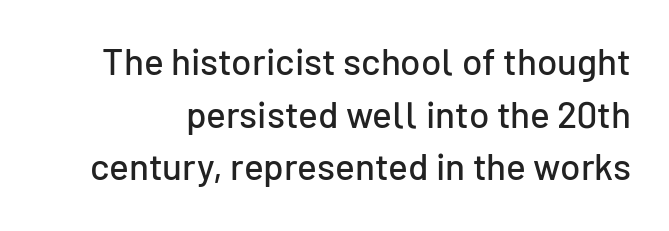
{"serif": "no", "italic": "no", "width": "normal", "stroke_contrast": "low", "x_height": "medium", "monospaced": "no", "underline": "no", "line_spacing": "normal", "line_spacing_ratio": 1.42, "letter_spacing": "normal", "letter_spacing_em": 0.0, "glyph_px": 37}
